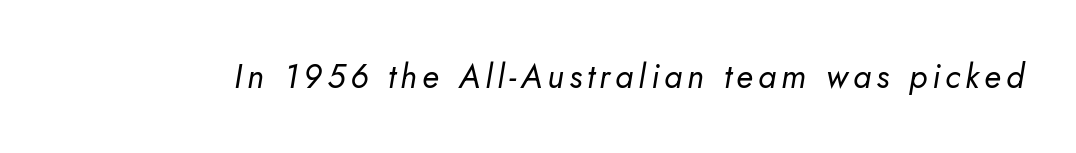
Q: Is the text bold? A: No.
Q: Is the text italic (slanted)? A: Yes, it leans right by about 5 degrees.
Q: Is the text underlined? A: No.
Q: Width (condensed, normal, or wide)? A: Normal.
Q: Stroke contrast? A: Low.
Q: x-height? A: Small.
Q: Monospaced? A: No.
